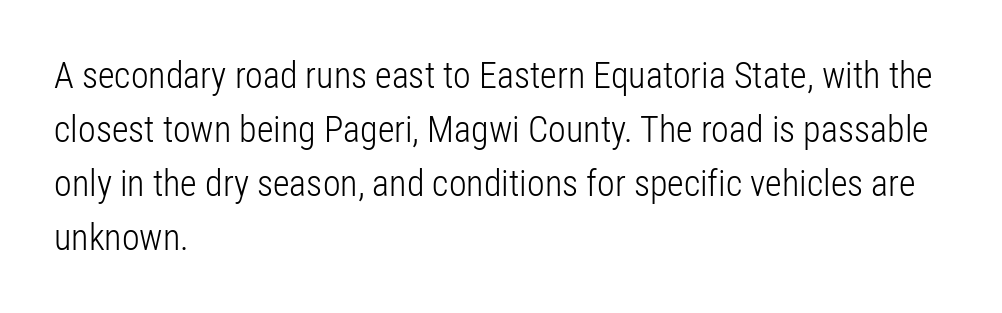
The image shows 36 px light, condensed sans-serif type, upright; set left-aligned, normal line spacing (1.5x), normal letter spacing, not underlined; low stroke contrast and a medium x-height.
